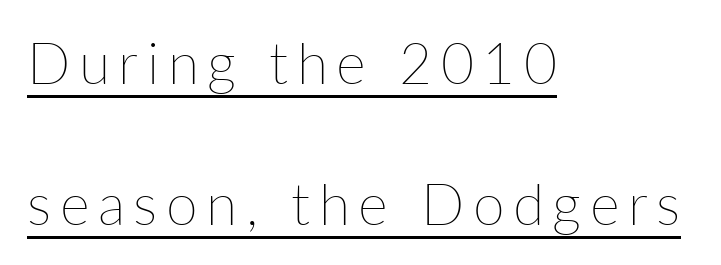
The image shows 57 px thin type, upright; set left-aligned, loose line spacing (2.47x), underlined; low stroke contrast and a medium x-height.
